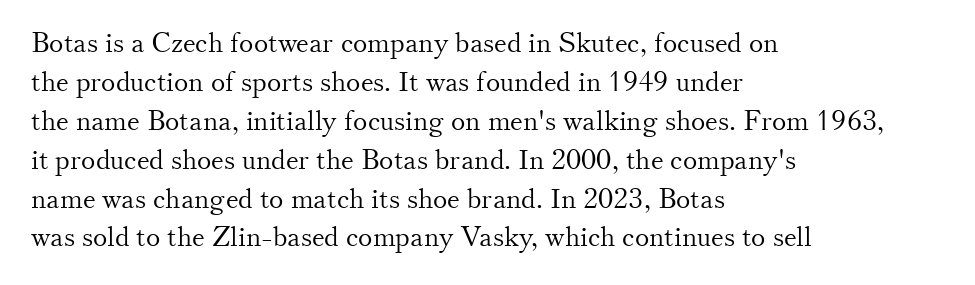
The image shows 27 px text type, upright; set left-aligned, normal line spacing (1.44x), normal letter spacing, not underlined.
